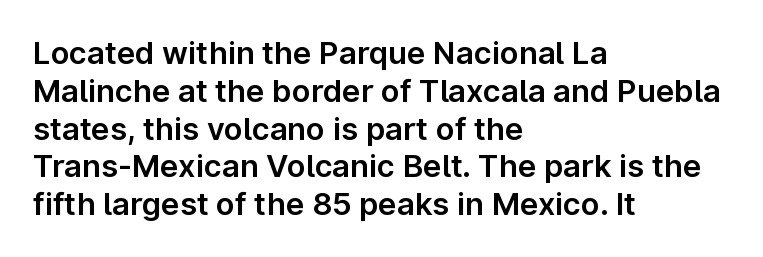
{"serif": "no", "italic": "no", "width": "normal", "stroke_contrast": "low", "x_height": "medium", "monospaced": "no", "underline": "no", "align": "left", "line_spacing_ratio": 1.22, "letter_spacing": "normal", "letter_spacing_em": 0.0, "glyph_px": 31}
